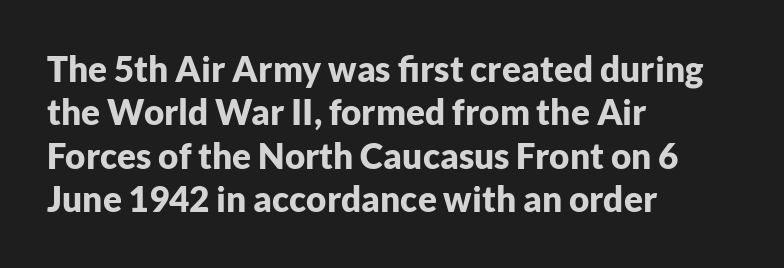
The image shows 35 px bold sans-serif type, upright; set left-aligned, line spacing 1.24x, normal letter spacing, not underlined; low stroke contrast and a medium x-height.
